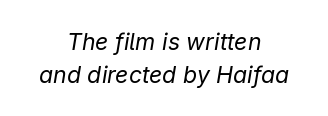
The text block is weighted toward neither margin, spreading evenly from the middle. Is the type heavy? It reads as light-to-regular instead. Beneath every word, the page is bare. Whoever set this chose a conventional vertical rhythm. How are the letters spaced? Ordinarily, with no added tracking.
